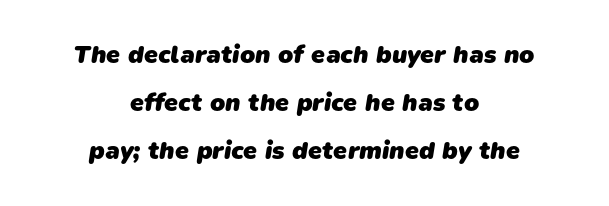
The image shows 25 px bold type; set centered, loose line spacing (1.92x), normal letter spacing, not underlined.
